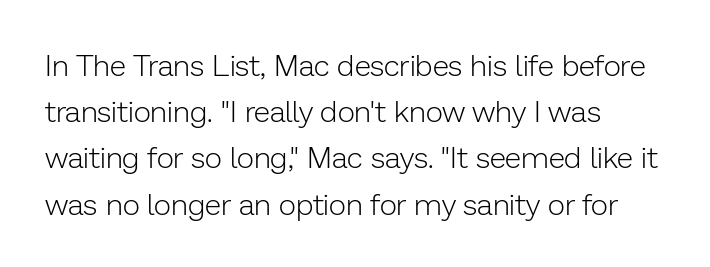
Reading down the block, your eye returns to a fixed left position each line. Examine the stroke ends and you'll find no serifs. The weight tops out at a normal text grade. Regular leading. Standard letterfit; no display-style spreading of the glyphs. Nobody drew a line under any word here.
